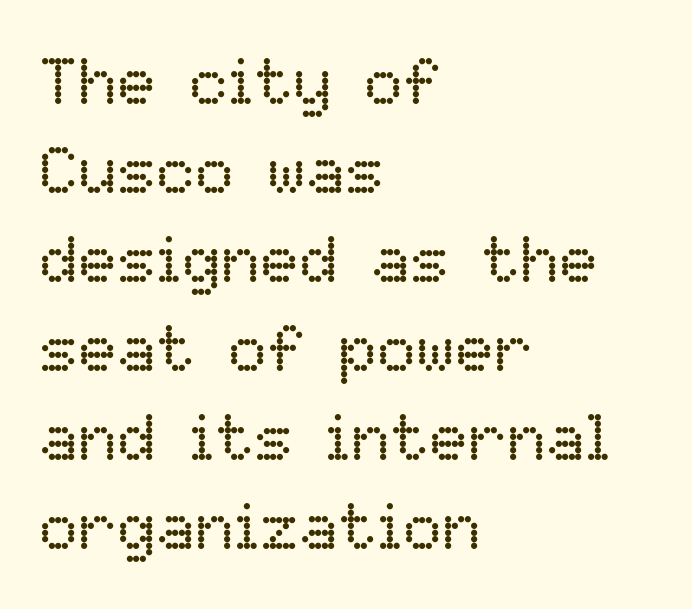
{"italic": "no", "bold": "no", "weight": "regular", "width": "normal", "stroke_contrast": "low", "x_height": "medium", "monospaced": "no", "underline": "no", "align": "left", "line_spacing": "normal", "line_spacing_ratio": 1.37, "letter_spacing": "normal", "letter_spacing_em": 0.0, "glyph_px": 65}
